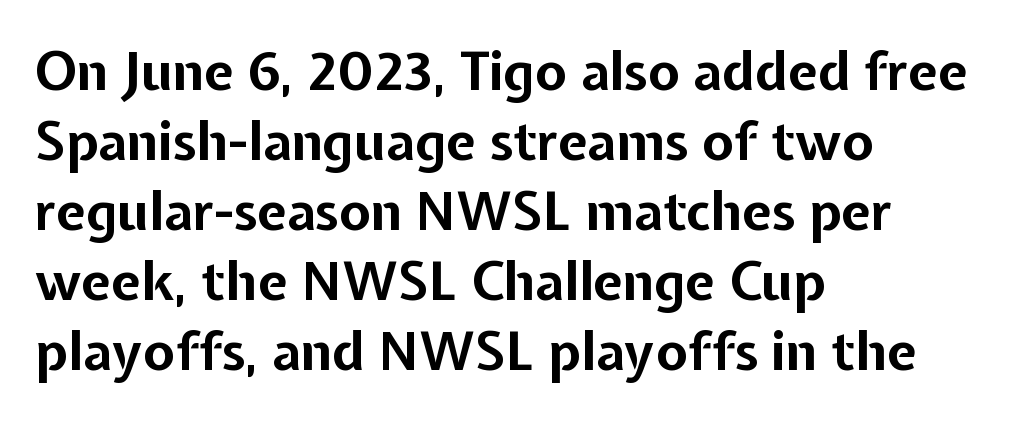
The passage shown is typed in a proportional face where columns would drift. Summary of weight: heavy, a full bold. This is the regular roman posture of the typeface. Type without underlining. The typeface chosen for these lines omits serifs. The rows are spaced the way most documents space them.
